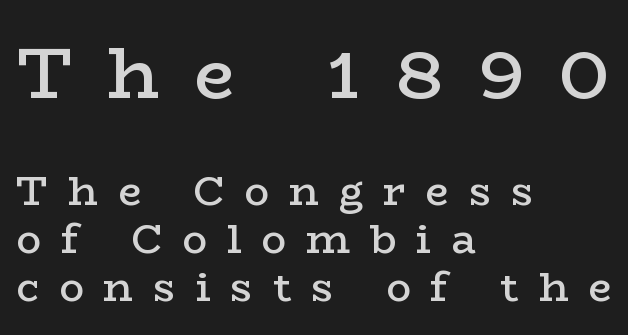
Does the bottom block carry the larger type? No, the top block does. The lines are quadded left. In terms of letterspacing, this is a distinctly airy, spread setting. Typographically, this falls in the serif category. Spacing verdict: proportional, widths tailored to each character. The axis of the letterforms is exactly vertical.
